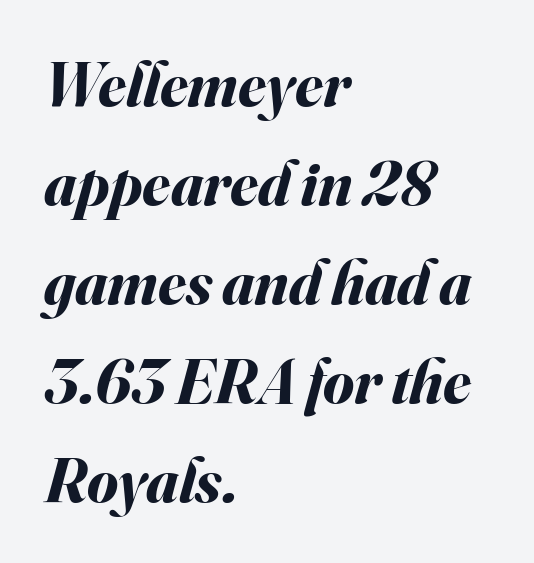
The image shows 63 px bold type, italic (leaning right); set left-aligned, normal line spacing (1.57x), normal letter spacing, not underlined; medium stroke contrast and a small x-height.
